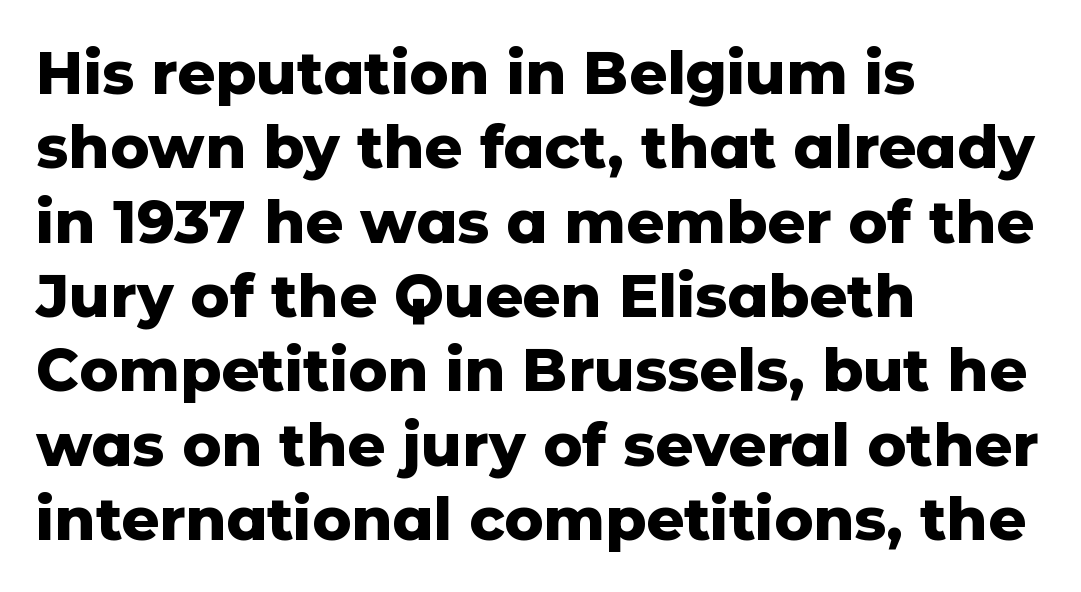
This sample uses a sans-serif face. This block has exactly the height ordinary leading produces. Each glyph is drawn with heavy, bold strokes. Is the block centered? No — it sits flush against the left margin. Decoration check: the copy has no underline.
